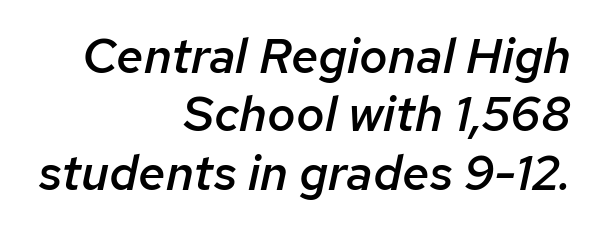
Q: Is the text bold? A: Semi-bold.
Q: Is the text italic (slanted)? A: Yes, it leans right by about 12 degrees.
Q: Is the text underlined? A: No.
Q: How is the paragraph aligned? A: Right-aligned.
Q: Is the spacing between letters normal or unusually wide? A: Normal.
Q: Width (condensed, normal, or wide)? A: Normal.
Q: Stroke contrast? A: Low.
Q: x-height? A: Medium.
Q: Monospaced? A: No.
